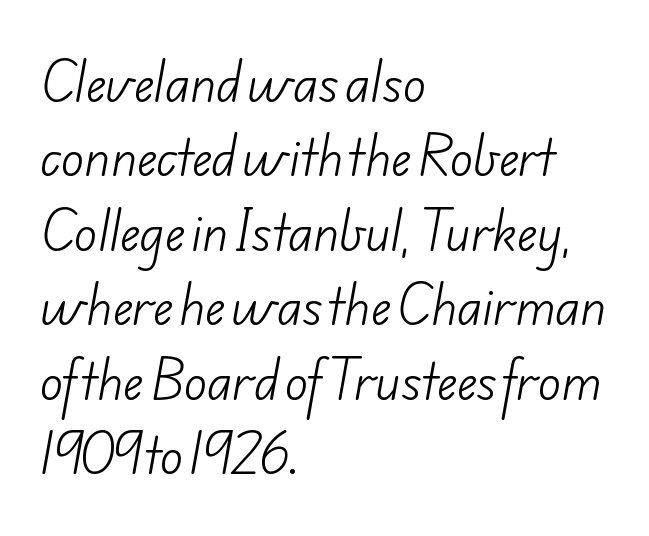
{"serif": "no", "bold": "no", "weight": "light", "width": "normal", "stroke_contrast": "low", "x_height": "small", "monospaced": "no", "underline": "no", "align": "left", "line_spacing": "normal", "line_spacing_ratio": 1.55, "letter_spacing": "normal", "letter_spacing_em": 0.0, "glyph_px": 48}
